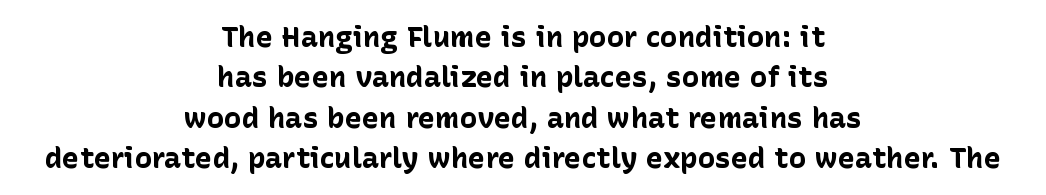
{"serif": "no", "italic": "no", "bold": "yes", "weight": "bold", "width": "normal", "stroke_contrast": "low", "x_height": "medium", "monospaced": "no", "underline": "no", "align": "center", "line_spacing": "normal", "line_spacing_ratio": 1.39, "letter_spacing": "normal", "letter_spacing_em": 0.0, "glyph_px": 29}
